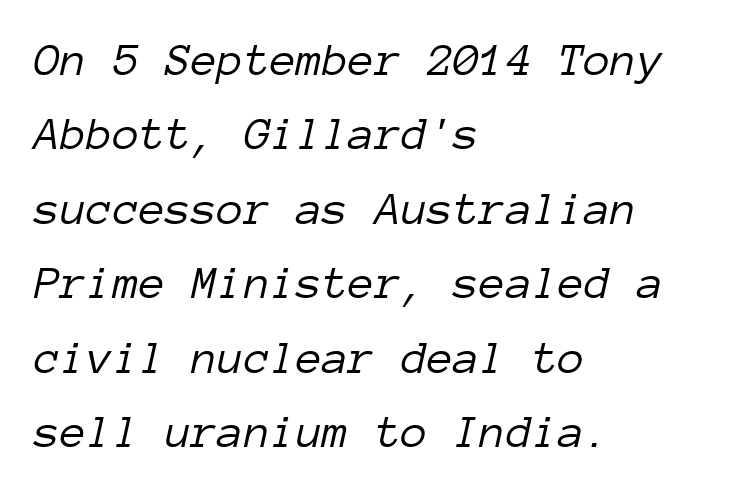
Q: Is the text bold? A: No.
Q: Is the text italic (slanted)? A: Yes, it leans right by about 12 degrees.
Q: Is the text underlined? A: No.
Q: How is the paragraph aligned? A: Left-aligned.
Q: Is the spacing between letters normal or unusually wide? A: Normal.
Q: Is the spacing between lines tight, normal or loose? A: Normal.
Q: Width (condensed, normal, or wide)? A: Normal.
Q: Stroke contrast? A: Low.
Q: x-height? A: Medium.
Q: Monospaced? A: Yes.
